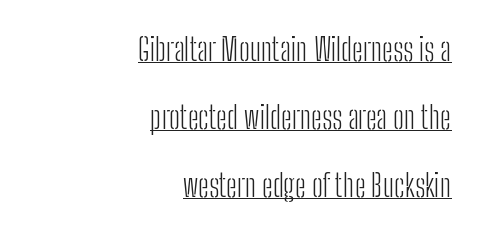
The image shows 31 px light, condensed sans-serif type, upright; set right-aligned, loose line spacing (2.19x), normal letter spacing, underlined; low stroke contrast and a medium x-height.
